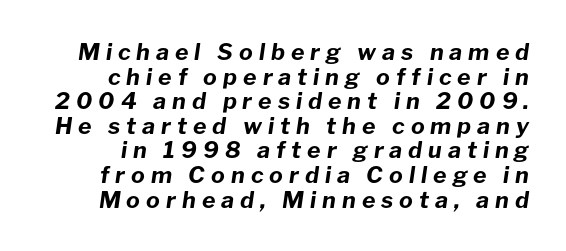
Q: Is the text bold? A: Yes.
Q: Is the text italic (slanted)? A: Yes, it leans right by about 8 degrees.
Q: Is the text underlined? A: No.
Q: Is the spacing between letters normal or unusually wide? A: Unusually wide.
Q: Is the spacing between lines tight, normal or loose? A: Tight.
